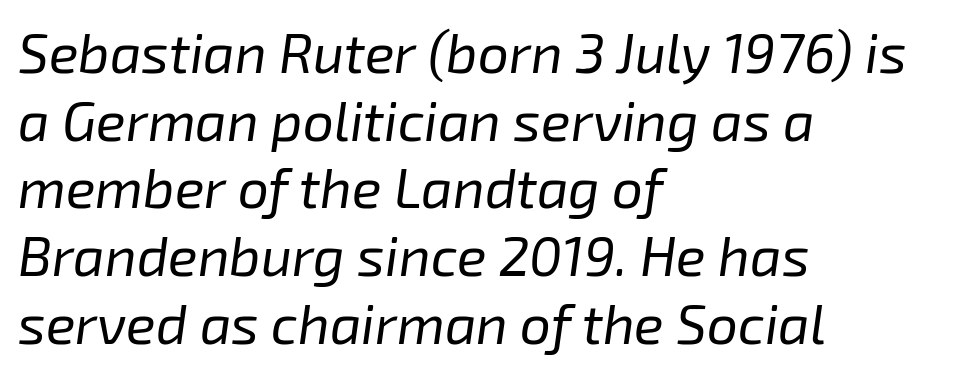
The compositor pushed each line to the left boundary. The font is comparable to plain body text, perhaps lighter. Is the letter spacing exaggerated? No — it looks like the ordinary default. The axis of the letterforms is tilted away from vertical.
